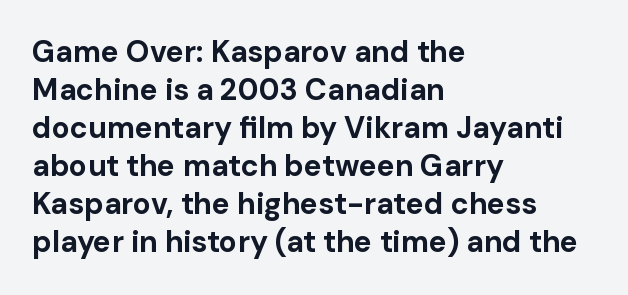
The image shows 30 px bold sans-serif type, upright; set left-aligned, normal line spacing (1.27x), normal letter spacing, not underlined; low stroke contrast and a medium x-height.
